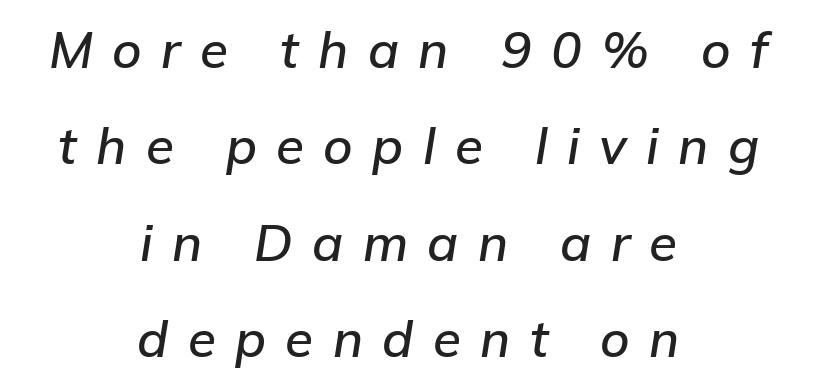
Q: Is the text italic (slanted)? A: Yes, it leans right by about 9 degrees.
Q: Is the text underlined? A: No.
Q: How is the paragraph aligned? A: Centered.
Q: Is the spacing between letters normal or unusually wide? A: Unusually wide.
Q: Width (condensed, normal, or wide)? A: Normal.
Q: Stroke contrast? A: Low.
Q: x-height? A: Medium.
Q: Monospaced? A: No.
